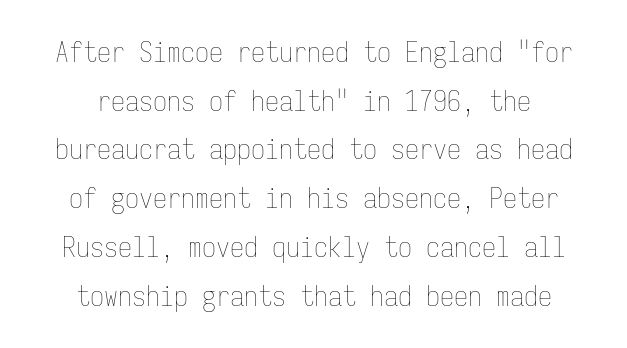
Q: Is the text bold? A: No.
Q: Is the text italic (slanted)? A: No, it is upright.
Q: Is the text underlined? A: No.
Q: Is the spacing between letters normal or unusually wide? A: Normal.
Q: Width (condensed, normal, or wide)? A: Condensed.
Q: Stroke contrast? A: Low.
Q: x-height? A: Medium.
Q: Monospaced? A: Yes.
